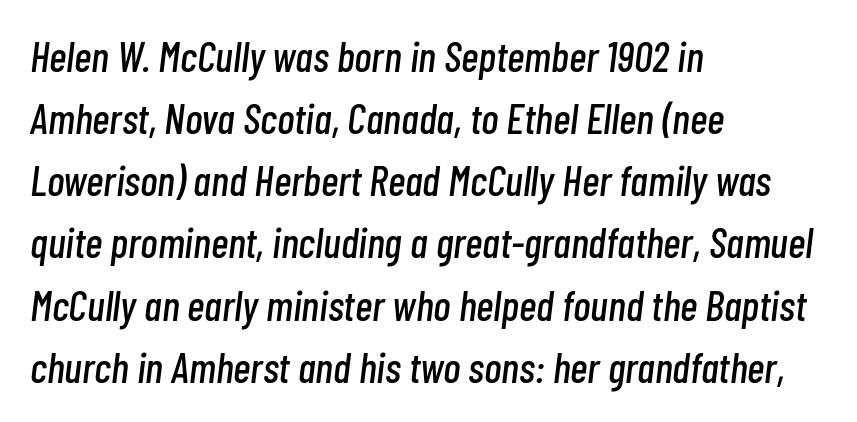
The space beneath each line is pristine and unruled. The passage shown stacks its lines at a standard gap. Is this a fixed-width face? No — the glyphs have proportional, varying widths. The whole block is typeset with a tilt.
